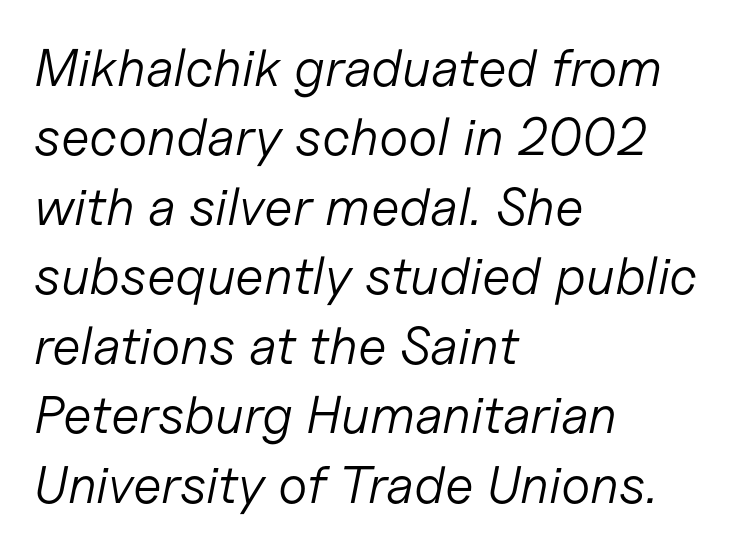
{"italic": "yes", "lean": "right", "slant_degrees": 11, "bold": "no", "weight": "light", "width": "normal", "stroke_contrast": "low", "x_height": "medium", "monospaced": "no", "underline": "no", "align": "left", "line_spacing": "normal", "line_spacing_ratio": 1.31, "letter_spacing": "normal", "letter_spacing_em": 0.0, "glyph_px": 53}
